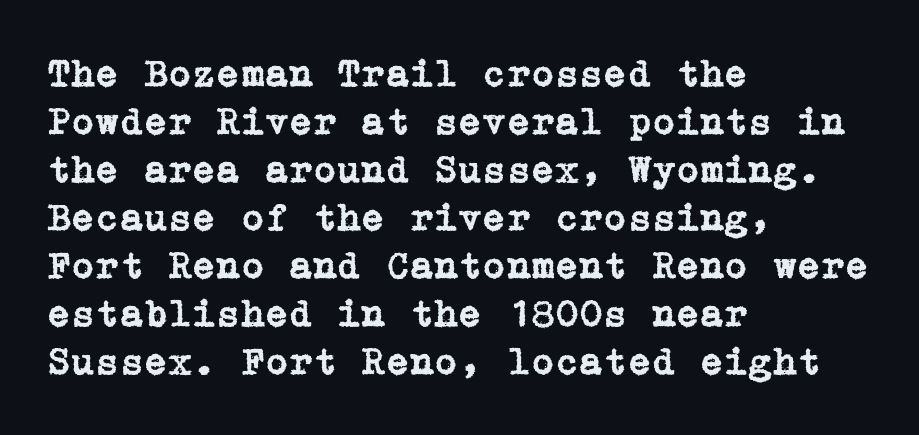
Compared with typical body copy, the letter spacing here is the same. Any mark beneath the type? The region is blank. Serifs: yes, visible at the terminals of the letterforms. The text block is weighted toward the left margin, trailing off unevenly rightward. The letters stand straight up with perfectly vertical stems.
